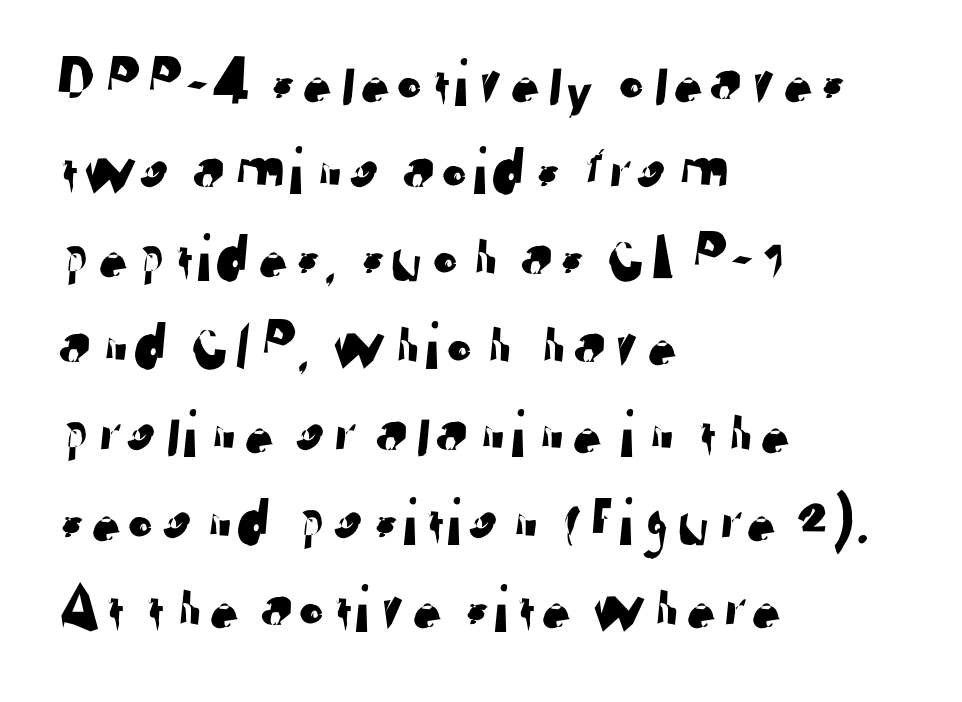
The image shows 68 px sans-serif type; set left-aligned, normal line spacing (1.29x), normal letter spacing, not underlined; low stroke contrast and a medium x-height.
